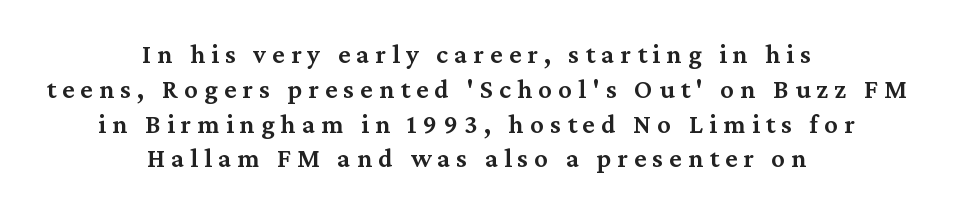
Q: Is the text bold? A: Semi-bold.
Q: Is the text italic (slanted)? A: No, it is upright.
Q: Is the text underlined? A: No.
Q: How is the paragraph aligned? A: Centered.
Q: Is the spacing between letters normal or unusually wide? A: Unusually wide.
Q: Is the spacing between lines tight, normal or loose? A: Normal.
